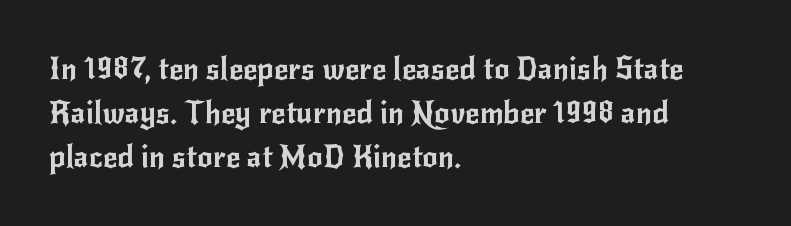
{"serif": "no", "italic": "no", "width": "normal", "stroke_contrast": "low", "x_height": "small", "monospaced": "no", "underline": "no", "align": "left", "line_spacing": "normal", "line_spacing_ratio": 1.42, "letter_spacing": "normal", "letter_spacing_em": 0.0, "glyph_px": 31}
